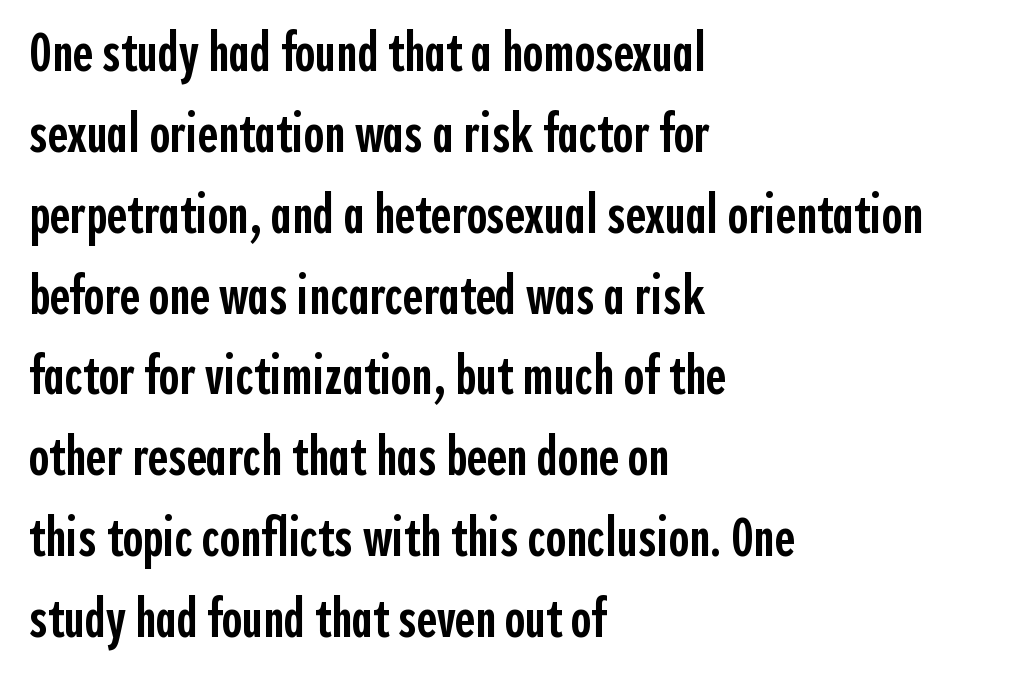
The image shows 55 px semibold, condensed sans-serif type, upright; set left-aligned, normal line spacing (1.47x), normal letter spacing, not underlined; a medium x-height.
